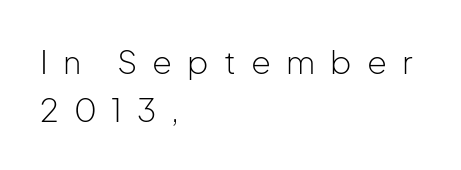
On a weight scale, this lands at 450 or below. In CSS terms this would be text-align: left. Descenders are the only things crossing below the line. The axis of the letterforms is exactly vertical. Letterform terminals end flat and unadorned throughout the passage. Students, observe: this is what conventionally led text looks like.
